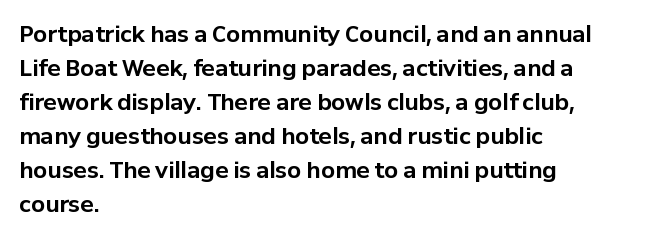
Q: Is the text bold? A: Yes.
Q: Is the text italic (slanted)? A: No, it is upright.
Q: Is the text underlined? A: No.
Q: How is the paragraph aligned? A: Left-aligned.
Q: Is the spacing between letters normal or unusually wide? A: Normal.
Q: Is the spacing between lines tight, normal or loose? A: Normal.
